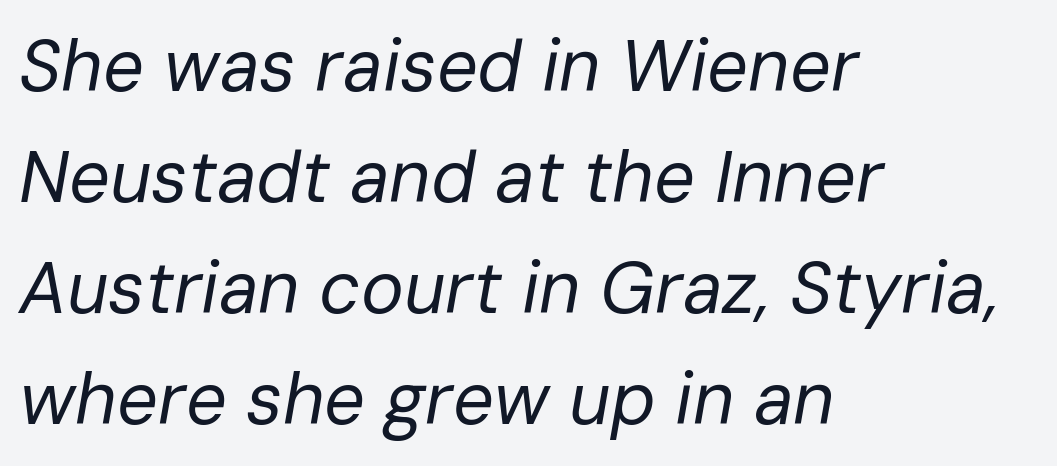
Beneath every word, the page is bare. The font is comparable to plain body text, perhaps lighter. Proportional: the letters do not fall into vertical columns. The rendering anchors every line to the left-hand side. The passage shown stacks its lines at a standard gap.
